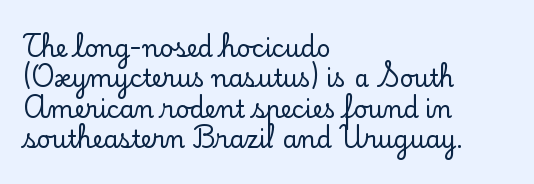
The image shows 24 px text type, upright; set left-aligned, normal line spacing (1.27x), normal letter spacing, not underlined.
